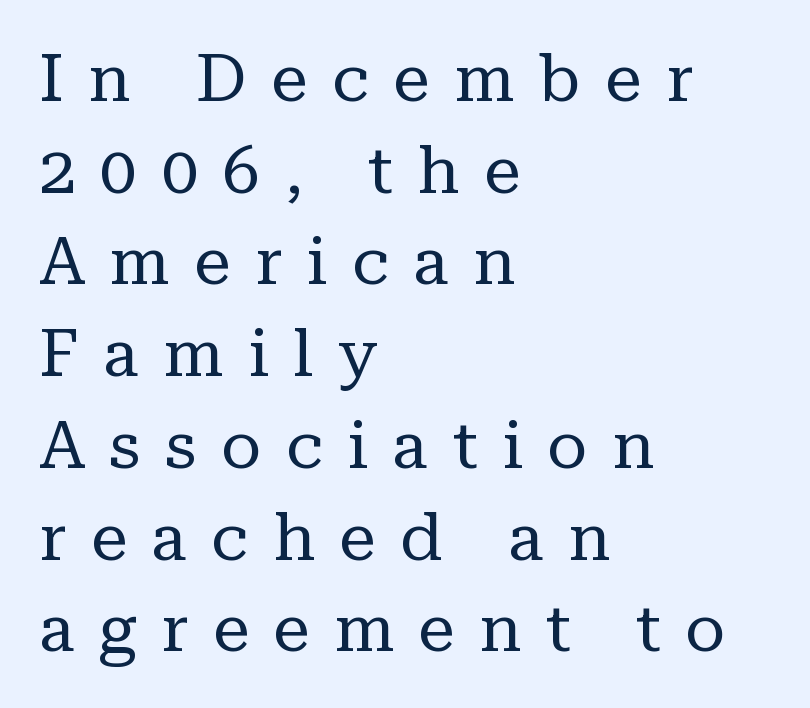
Q: Is the text bold? A: No.
Q: Is the text italic (slanted)? A: No, it is upright.
Q: Is the typeface a serif or a sans-serif typeface? A: Serif.
Q: Is the text underlined? A: No.
Q: How is the paragraph aligned? A: Left-aligned.
Q: Is the spacing between letters normal or unusually wide? A: Unusually wide.
Q: Is the spacing between lines tight, normal or loose? A: Normal.
Q: Width (condensed, normal, or wide)? A: Normal.
Q: Stroke contrast? A: Low.
Q: x-height? A: Medium.
Q: Monospaced? A: No.
